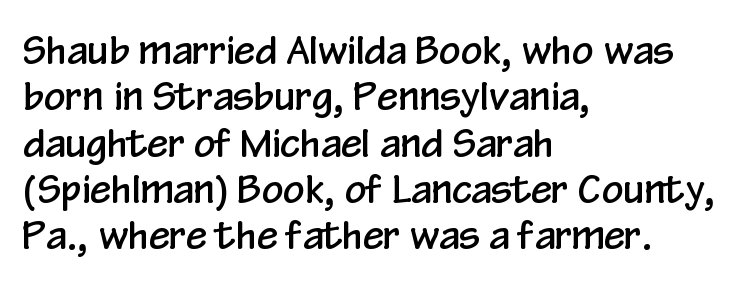
{"serif": "no", "italic": "no", "width": "condensed", "stroke_contrast": "low", "x_height": "medium", "monospaced": "no", "underline": "no", "align": "left", "line_spacing_ratio": 1.22, "letter_spacing": "normal", "letter_spacing_em": 0.0, "glyph_px": 38}
